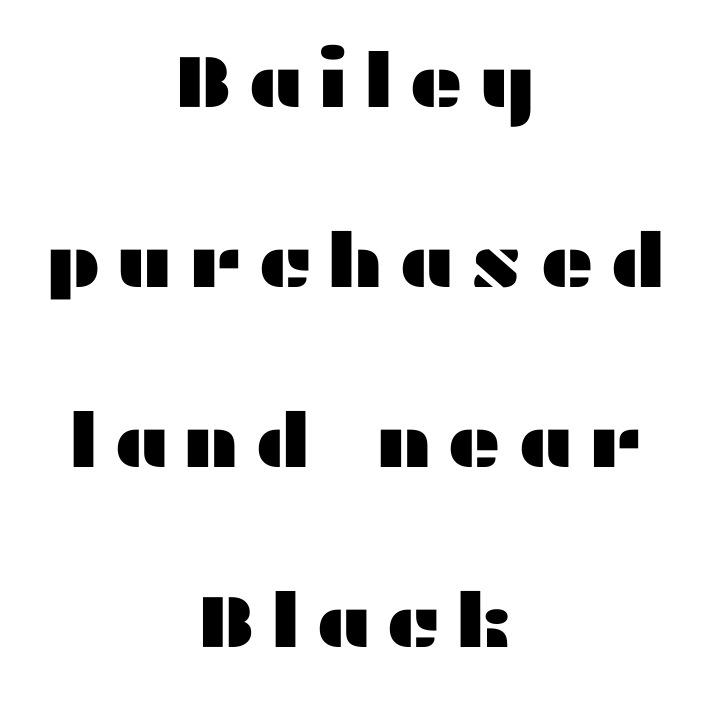
Q: Is the text italic (slanted)? A: No, it is upright.
Q: Is the typeface a serif or a sans-serif typeface? A: Sans-serif.
Q: Is the text underlined? A: No.
Q: How is the paragraph aligned? A: Centered.
Q: Is the spacing between lines tight, normal or loose? A: Loose.
Q: Width (condensed, normal, or wide)? A: Wide.
Q: Stroke contrast? A: Medium.
Q: x-height? A: Medium.
Q: Monospaced? A: No.
